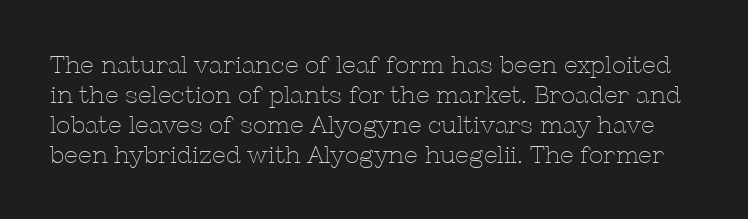
{"italic": "no", "bold": "no", "underline": "no", "line_spacing": "normal", "line_spacing_ratio": 1.25, "letter_spacing": "normal", "letter_spacing_em": 0.0, "glyph_px": 24}
